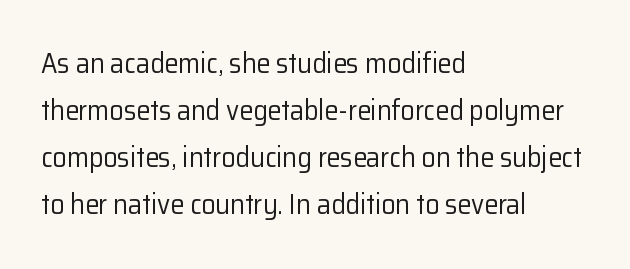
{"serif": "no", "italic": "no", "bold": "no", "weight": "regular", "width": "normal", "stroke_contrast": "low", "x_height": "medium", "monospaced": "no", "underline": "no", "align": "left", "line_spacing": "normal", "line_spacing_ratio": 1.68, "letter_spacing": "normal", "letter_spacing_em": 0.0, "glyph_px": 28}
